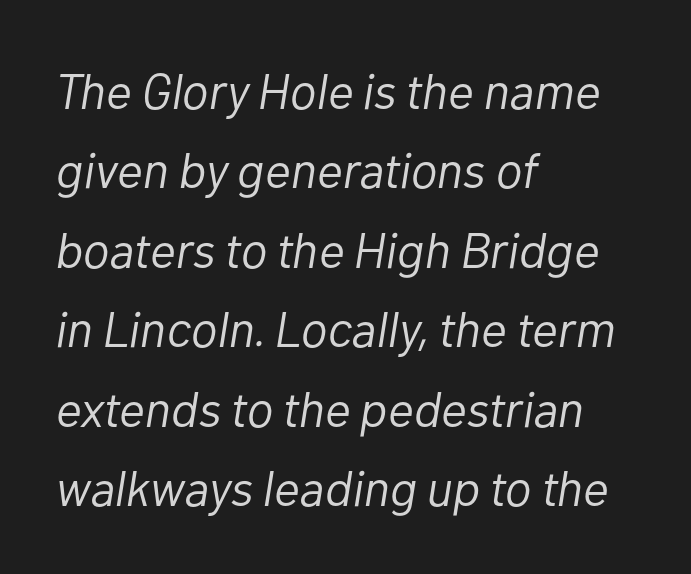
A typesetter would call this zero additional tracking. This rendering uses left alignment, leaving the right contour irregular. The whole block is typeset with a tilt. One glance says typical: line gaps are just what's usual.
